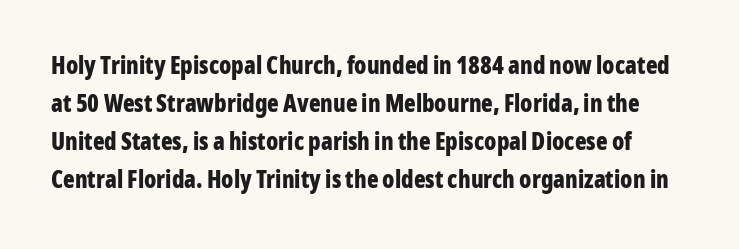
Q: Is the text bold? A: Yes.
Q: Is the text italic (slanted)? A: No, it is upright.
Q: Is the text underlined? A: No.
Q: Is the spacing between letters normal or unusually wide? A: Normal.
Q: Is the spacing between lines tight, normal or loose? A: Normal.
